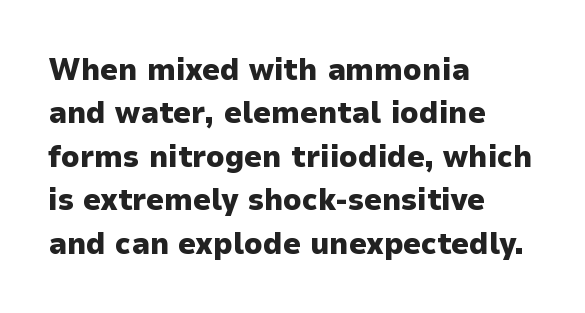
{"serif": "no", "italic": "no", "bold": "yes", "weight": "heavy", "width": "normal", "stroke_contrast": "low", "x_height": "medium", "monospaced": "no", "underline": "no", "align": "left", "line_spacing": "normal", "line_spacing_ratio": 1.4, "letter_spacing": "normal", "letter_spacing_em": 0.0, "glyph_px": 31}
